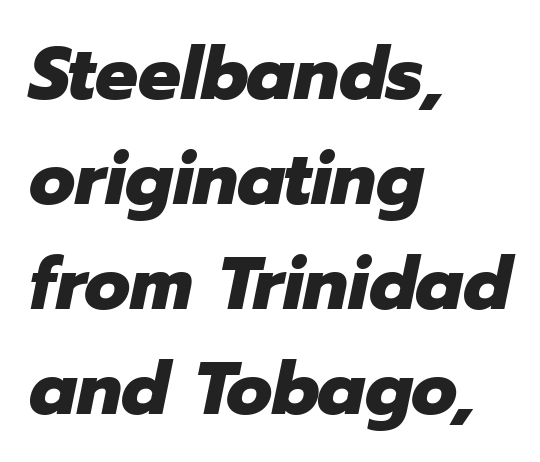
A typesetter would call this proportional, since set widths differ per character. Its strokes are broad and dark, the hallmark of bold type. The passage shown is not underscored anywhere. Does extra space separate the letters? No, they use regular spacing. Teacher's note: observe the even left margin — that is flush-left alignment.
